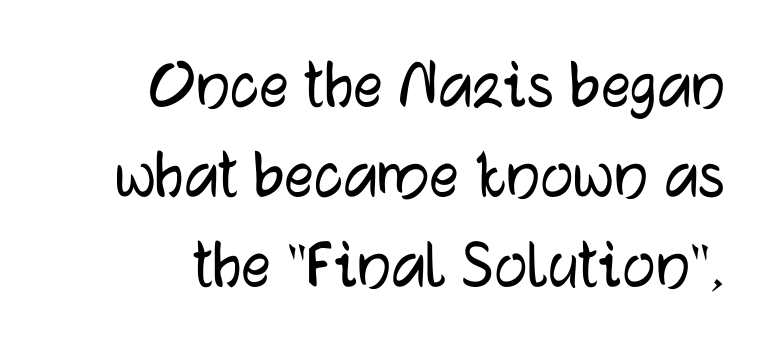
Proportional: the letters do not fall into vertical columns. Every character sits straight up, as roman type does. The letters carry no serifs — their stems end cleanly without finishing strokes. Caption: standard tracking, unaltered. Glance below the letters and you will spot only blank space.
